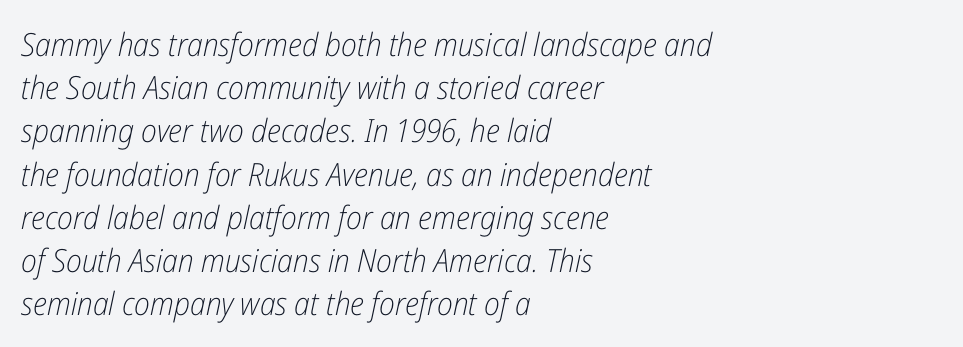
{"italic": "yes", "lean": "right", "slant_degrees": 12, "bold": "no", "weight": "light", "width": "condensed", "stroke_contrast": "low", "x_height": "medium", "monospaced": "no", "underline": "no", "align": "left", "line_spacing": "normal", "line_spacing_ratio": 1.35, "letter_spacing": "normal", "letter_spacing_em": 0.0, "glyph_px": 32}
